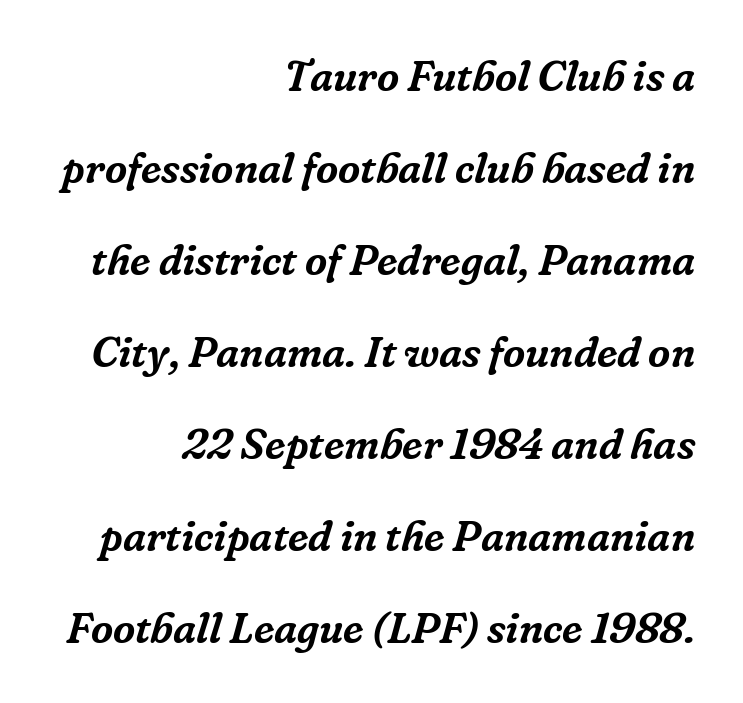
{"serif": "yes", "italic": "yes", "lean": "right", "slant_degrees": 16, "width": "normal", "stroke_contrast": "low", "x_height": "medium", "monospaced": "no", "underline": "no", "align": "right", "line_spacing": "loose", "line_spacing_ratio": 2.14, "letter_spacing": "normal", "letter_spacing_em": 0.0, "glyph_px": 43}
